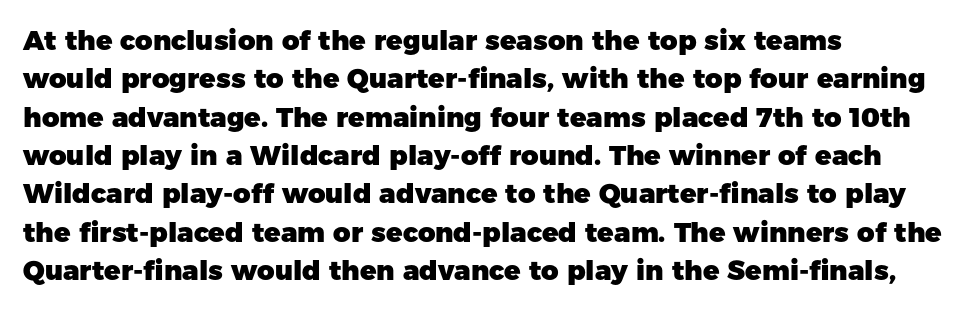
Q: Is the text bold? A: Yes.
Q: Is the text italic (slanted)? A: No, it is upright.
Q: Is the text underlined? A: No.
Q: How is the paragraph aligned? A: Left-aligned.
Q: Is the spacing between letters normal or unusually wide? A: Normal.
Q: Is the spacing between lines tight, normal or loose? A: Normal.
